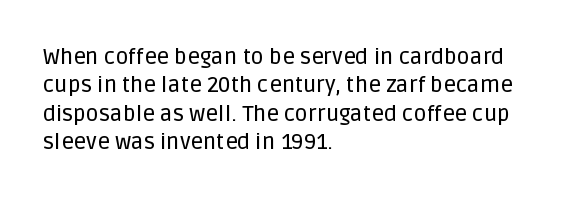
The image shows 22 px text type, upright; set left-aligned, normal line spacing (1.29x), normal letter spacing, not underlined.
